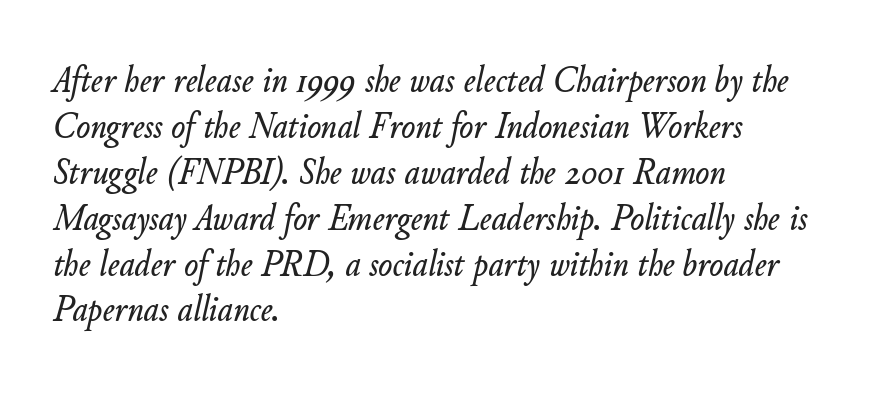
{"italic": "yes", "lean": "right", "slant_degrees": 11, "width": "normal", "stroke_contrast": "low", "x_height": "small", "monospaced": "no", "underline": "no", "align": "left", "line_spacing_ratio": 1.24, "letter_spacing": "normal", "letter_spacing_em": 0.0, "glyph_px": 37}
